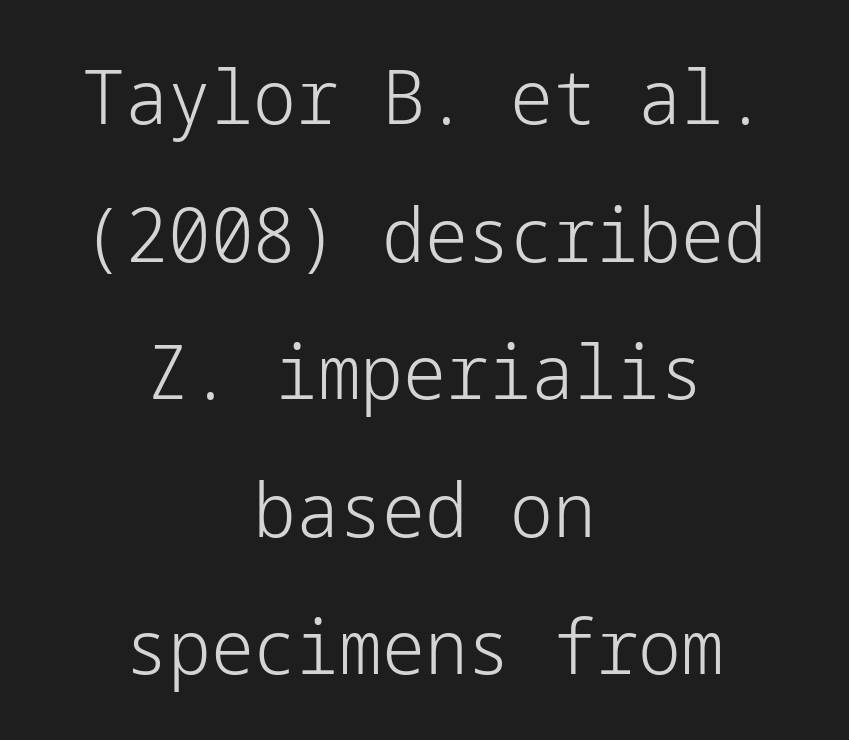
The gaps between neighbouring characters are ordinary and unremarkable. Typographically, this falls in the sans-serif category. The words here are not underlined. Notice how the stems are strictly vertical — no italics here. Weight: not bold — regular or lighter.
